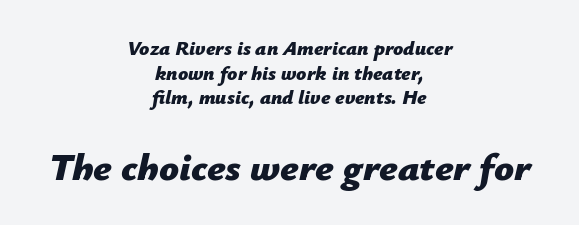
Q: Is the text bold? A: Yes.
Q: Is the text italic (slanted)? A: Yes, it leans right by about 12 degrees.
Q: Is the text underlined? A: No.
Q: How is the paragraph aligned? A: Centered.
Q: Is the spacing between letters normal or unusually wide? A: Normal.
Q: Which block of text is set in a larger size, the first (top) or the second (bottom)? A: The second (bottom) one.
Q: Width (condensed, normal, or wide)? A: Normal.
Q: Stroke contrast? A: Low.
Q: x-height? A: Medium.
Q: Monospaced? A: No.
